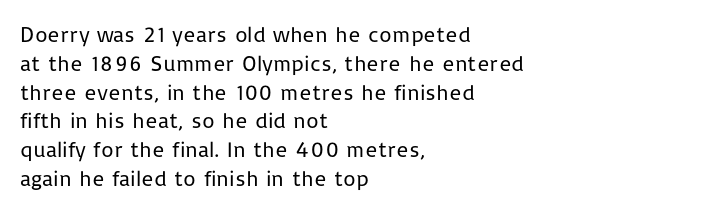
The image shows 22 px text type, upright; set left-aligned, normal line spacing (1.31x), normal letter spacing, not underlined.
